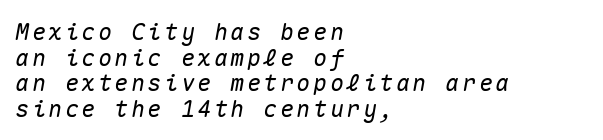
The image shows 23 px text type, italic (leaning right); set left-aligned, tight line spacing (1.11x), not underlined.
